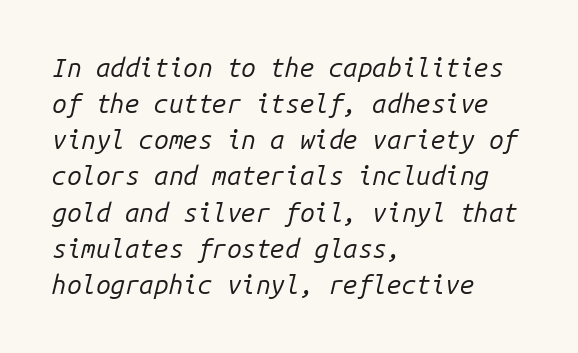
The image shows 26 px text type, italic (leaning right); set left-aligned, normal line spacing (1.39x), normal letter spacing, not underlined.
